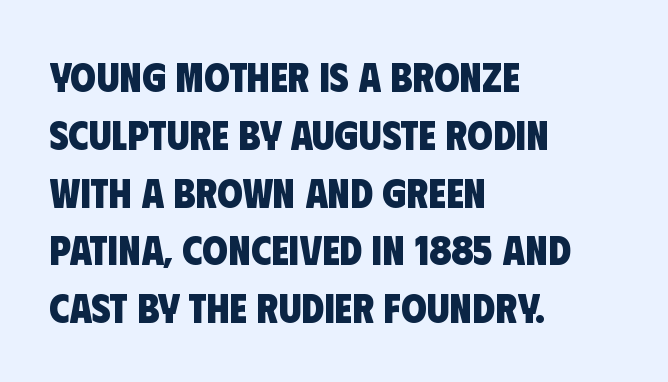
Q: Is the text bold? A: Yes.
Q: Is the typeface a serif or a sans-serif typeface? A: Sans-serif.
Q: Is the text underlined? A: No.
Q: How is the paragraph aligned? A: Left-aligned.
Q: Is the spacing between letters normal or unusually wide? A: Normal.
Q: Is the spacing between lines tight, normal or loose? A: Normal.
Q: Width (condensed, normal, or wide)? A: Condensed.
Q: Stroke contrast? A: Low.
Q: x-height? A: Large.
Q: Monospaced? A: No.
